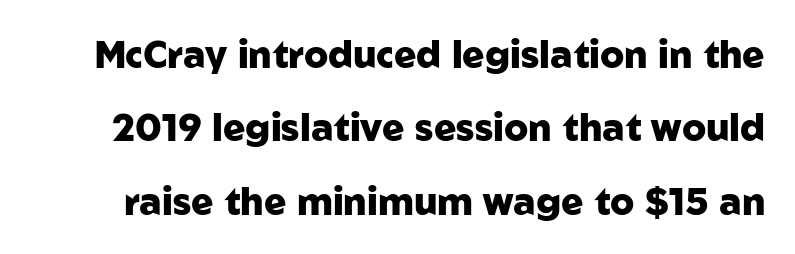
The image shows 37 px heavy sans-serif type, upright; set loose line spacing (1.98x), normal letter spacing, not underlined; low stroke contrast and a medium x-height.
